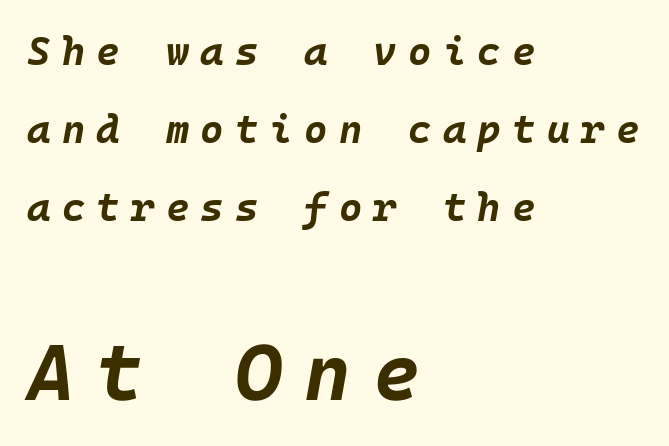
The image shows 80 px bold type, italic (leaning right); set left-aligned, loose line spacing (1.95x), unusually wide letter spacing (+0.28 em), not underlined; the second (bottom) block is 2.0x larger; low stroke contrast and a large x-height.
